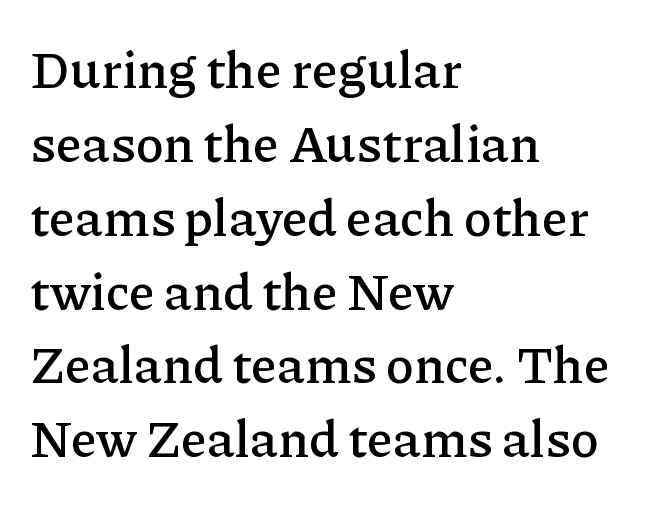
Nothing unusual about the tracking: characters are spaced as the font intends. Is the block centered? No — it sits flush against the left margin. Is this a fixed-width face? No — the glyphs have proportional, varying widths. Check under the words: just untouched page. It's the straight-up-and-down kind of type.
